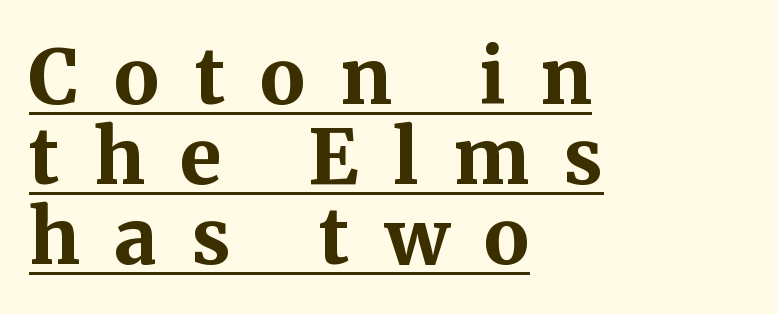
Q: Is the text bold? A: Yes.
Q: Is the text italic (slanted)? A: No, it is upright.
Q: Is the typeface a serif or a sans-serif typeface? A: Serif.
Q: Is the text underlined? A: Yes.
Q: How is the paragraph aligned? A: Left-aligned.
Q: Is the spacing between letters normal or unusually wide? A: Unusually wide.
Q: Is the spacing between lines tight, normal or loose? A: Tight.
Q: Width (condensed, normal, or wide)? A: Normal.
Q: Stroke contrast? A: Medium.
Q: x-height? A: Medium.
Q: Monospaced? A: No.
